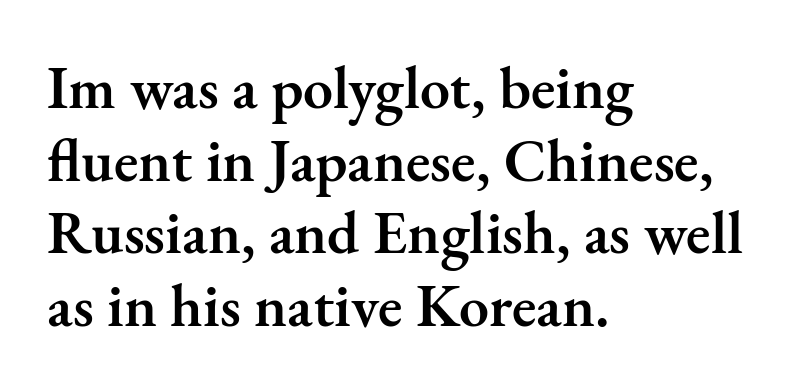
Q: Is the text bold? A: Semi-bold.
Q: Is the text italic (slanted)? A: No, it is upright.
Q: Is the typeface a serif or a sans-serif typeface? A: Serif.
Q: Is the text underlined? A: No.
Q: How is the paragraph aligned? A: Left-aligned.
Q: Is the spacing between letters normal or unusually wide? A: Normal.
Q: Width (condensed, normal, or wide)? A: Normal.
Q: Stroke contrast? A: Medium.
Q: x-height? A: Small.
Q: Monospaced? A: No.
